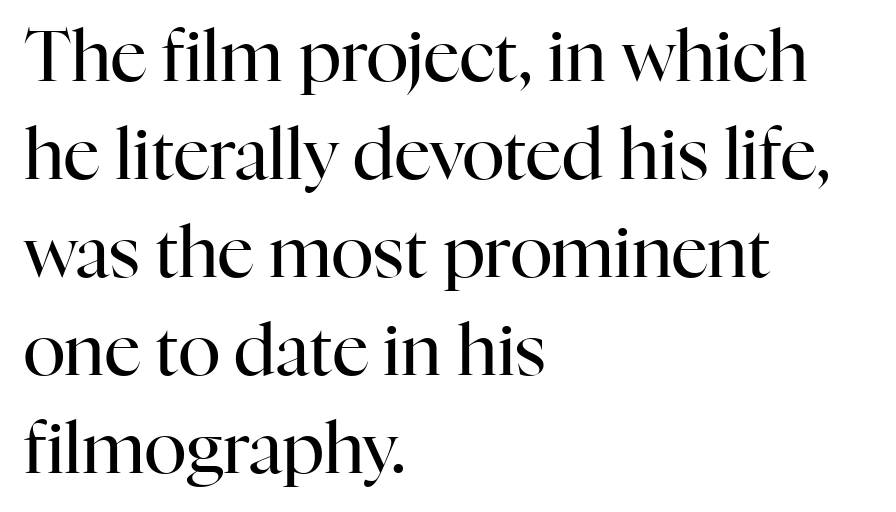
This sample uses a serif face. Decoration check: the copy has no underline. No heavy texture on the line: the type isn't bold. Proportional: the letters do not fall into vertical columns. Regular leading.
